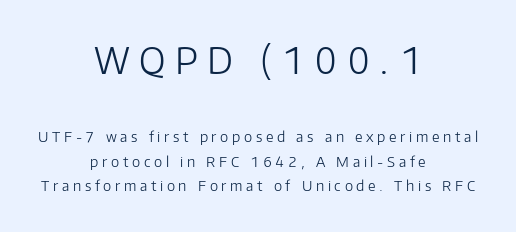
{"serif": "no", "italic": "no", "bold": "no", "weight": "light", "width": "normal", "stroke_contrast": "low", "x_height": "medium", "monospaced": "no", "underline": "no", "align": "center", "line_spacing_ratio": 1.74, "letter_spacing": "wide", "letter_spacing_em": 0.26, "larger_block": "first", "size_ratio": 2.57, "glyph_px": 36}
